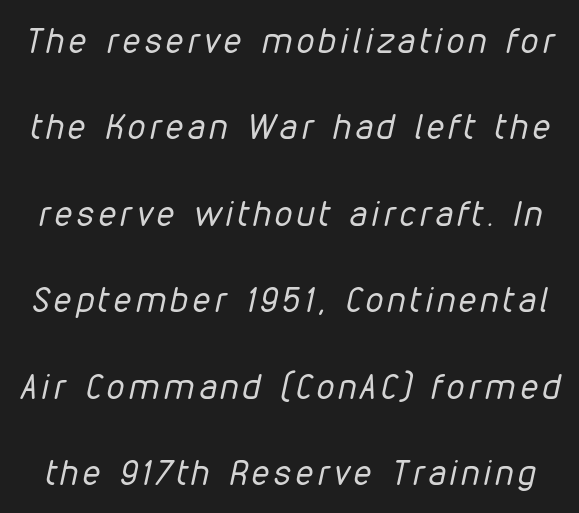
Students, observe: this is what heavily led, spacious text looks like. The passage shown is not bold in any degree. Note the varied advance widths — an 'i' is clearly narrower than an 'm'. Quick note: italic. Rule under the text: the space is simply empty.
